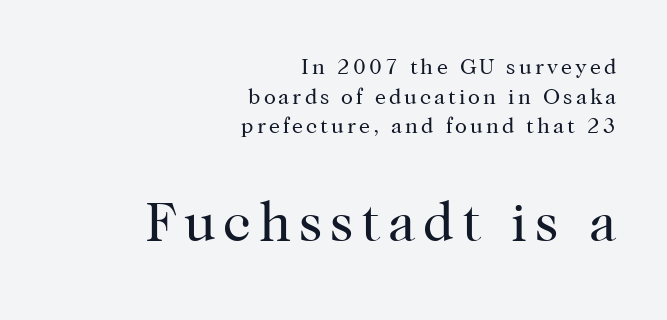
Q: Is the text bold? A: No.
Q: Is the text italic (slanted)? A: No, it is upright.
Q: Is the typeface a serif or a sans-serif typeface? A: Serif.
Q: Is the text underlined? A: No.
Q: How is the paragraph aligned? A: Right-aligned.
Q: Is the spacing between lines tight, normal or loose? A: Normal.
Q: Which block of text is set in a larger size, the first (top) or the second (bottom)? A: The second (bottom) one.
Q: Width (condensed, normal, or wide)? A: Normal.
Q: Stroke contrast? A: High.
Q: x-height? A: Medium.
Q: Monospaced? A: No.
